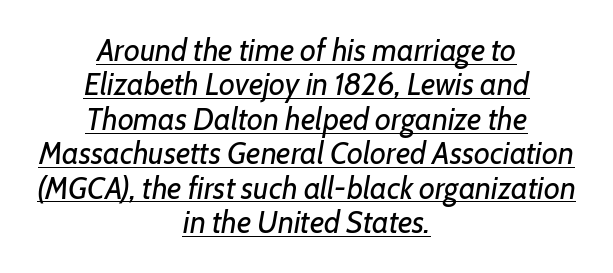
The space between consecutive lines is stingy. Proportional: the letters do not fall into vertical columns. Stems here are at most as thick as an everyday book face. Compared with a flush-left layout, this one balances lines on the center instead. Is the letter spacing exaggerated? No — it looks like the ordinary default.
